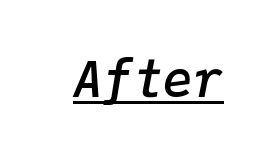
Q: Is the text bold? A: Semi-bold.
Q: Is the text italic (slanted)? A: Yes, it leans right by about 9 degrees.
Q: Is the text underlined? A: Yes.
Q: Is the spacing between letters normal or unusually wide? A: Normal.
Q: Width (condensed, normal, or wide)? A: Normal.
Q: Stroke contrast? A: Low.
Q: x-height? A: Medium.
Q: Monospaced? A: Yes.
